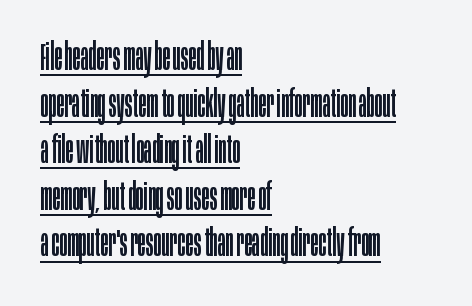
Is this a sans? Yes — the strokes have no serifs. One glance says typical: line gaps are just what's usual. Each line of the rendering has a horizontal stroke beneath the glyphs. The ragged edge is on the right, which tells us the setting is flush left. It's the straight-up-and-down kind of type.
